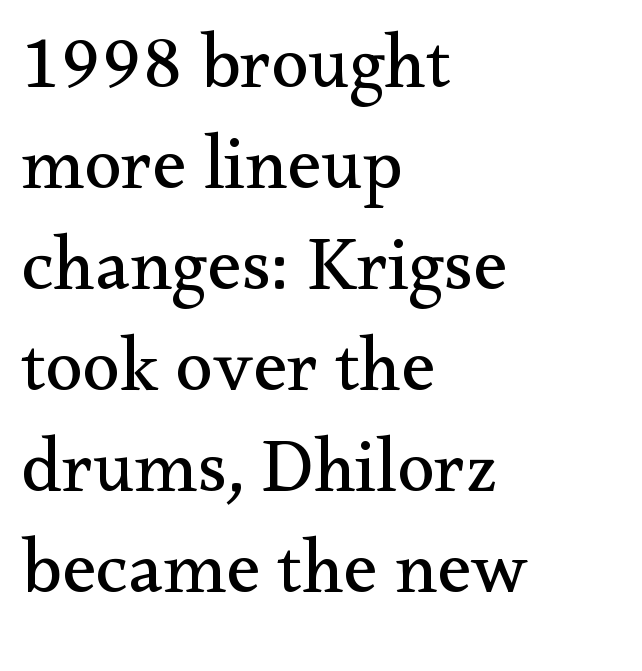
The image shows 76 px regular-weight serif type, upright; set left-aligned, normal line spacing (1.33x), normal letter spacing, not underlined; medium stroke contrast and a small x-height.
